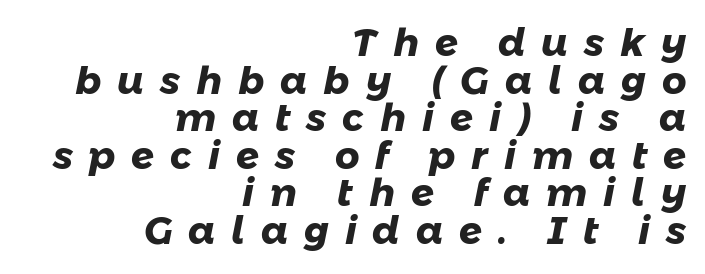
Q: Is the text bold? A: Yes.
Q: Is the typeface a serif or a sans-serif typeface? A: Sans-serif.
Q: Is the text underlined? A: No.
Q: How is the paragraph aligned? A: Right-aligned.
Q: Is the spacing between letters normal or unusually wide? A: Unusually wide.
Q: Is the spacing between lines tight, normal or loose? A: Tight.
Q: Width (condensed, normal, or wide)? A: Normal.
Q: Stroke contrast? A: Low.
Q: x-height? A: Medium.
Q: Monospaced? A: No.
